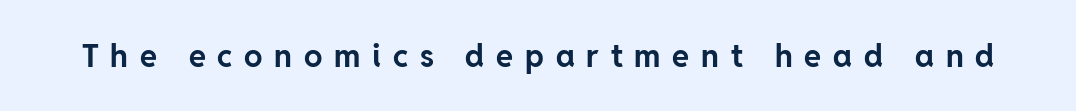
To sum up the face: it is a sans, with no serifs. The rendering inserts visible extra space after every character. These lines carry a lot of weight — the face is fully bold. Type without underlining. A roman cut, with each character standing at attention.
